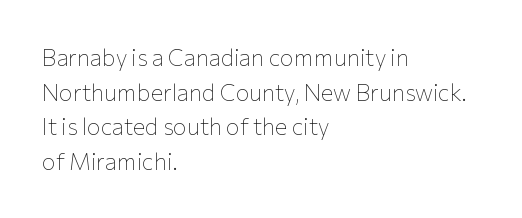
Q: Is the text bold? A: No.
Q: Is the text italic (slanted)? A: No, it is upright.
Q: Is the text underlined? A: No.
Q: How is the paragraph aligned? A: Left-aligned.
Q: Is the spacing between letters normal or unusually wide? A: Normal.
Q: Is the spacing between lines tight, normal or loose? A: Normal.
